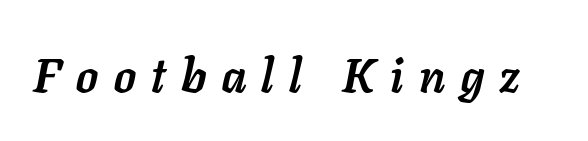
{"italic": "yes", "lean": "right", "slant_degrees": 11, "bold": "yes", "weight": "semibold", "width": "normal", "stroke_contrast": "low", "x_height": "medium", "monospaced": "no", "underline": "no", "letter_spacing": "wide", "letter_spacing_em": 0.33, "glyph_px": 47}
